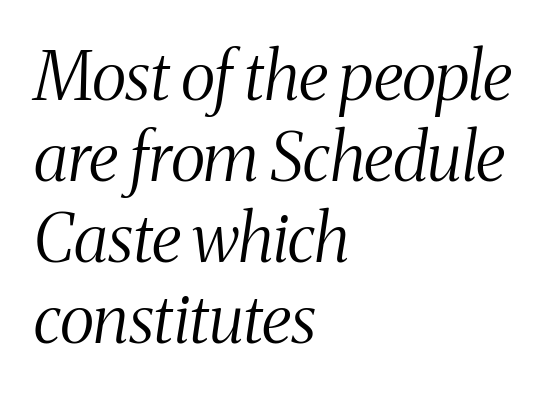
{"serif": "yes", "italic": "yes", "lean": "right", "slant_degrees": 8, "bold": "no", "weight": "light", "width": "condensed", "stroke_contrast": "medium", "x_height": "medium", "monospaced": "no", "underline": "no", "align": "left", "line_spacing_ratio": 1.21, "letter_spacing": "normal", "letter_spacing_em": 0.0, "glyph_px": 67}
